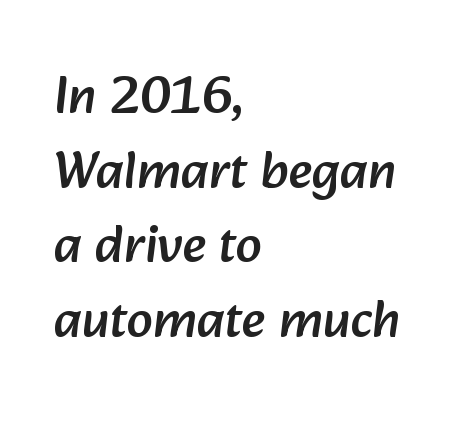
{"serif": "no", "width": "normal", "stroke_contrast": "low", "x_height": "medium", "monospaced": "no", "underline": "no", "align": "left", "line_spacing": "normal", "line_spacing_ratio": 1.41, "letter_spacing": "normal", "letter_spacing_em": 0.0, "glyph_px": 53}
